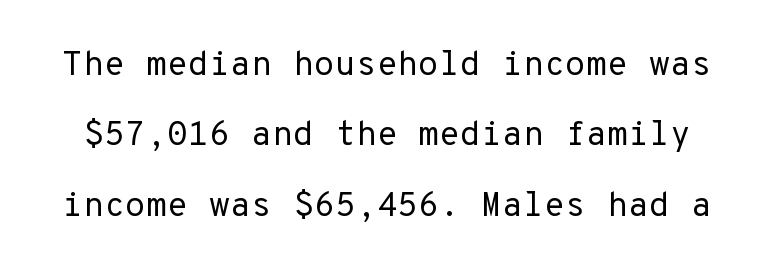
The letters stand straight up with perfectly vertical stems. The rendering shows plain stroke endings on the letterforms — a sans-serif design. Glance below the letters and you will spot only blank space. These lines keep a tight, regular rhythm from letter to letter. What's the leading like? Stretched, with rows far apart.
